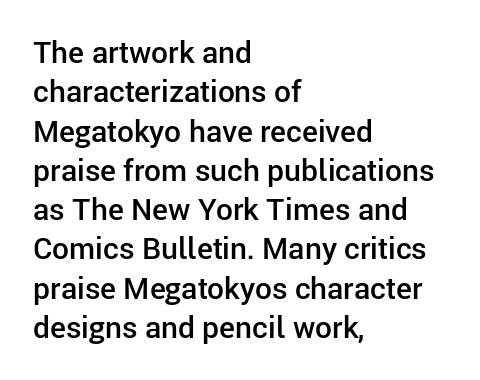
The image shows 30 px semibold sans-serif type, upright; set left-aligned, normal line spacing (1.31x), normal letter spacing, not underlined; low stroke contrast and a medium x-height.
